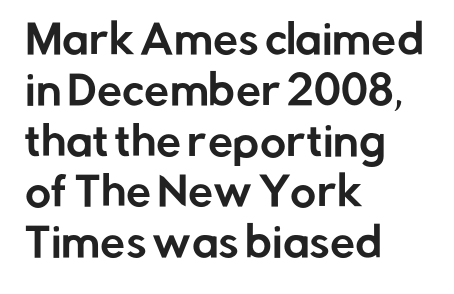
Q: Is the text italic (slanted)? A: No, it is upright.
Q: Is the typeface a serif or a sans-serif typeface? A: Sans-serif.
Q: Is the text underlined? A: No.
Q: How is the paragraph aligned? A: Left-aligned.
Q: Is the spacing between letters normal or unusually wide? A: Normal.
Q: Is the spacing between lines tight, normal or loose? A: Normal.
Q: Width (condensed, normal, or wide)? A: Normal.
Q: Stroke contrast? A: Low.
Q: x-height? A: Medium.
Q: Monospaced? A: No.
